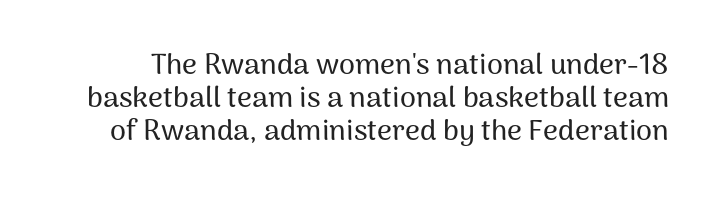
The image shows 29 px sans-serif type, upright; set tight line spacing (1.13x), normal letter spacing, not underlined; medium stroke contrast and a medium x-height.
